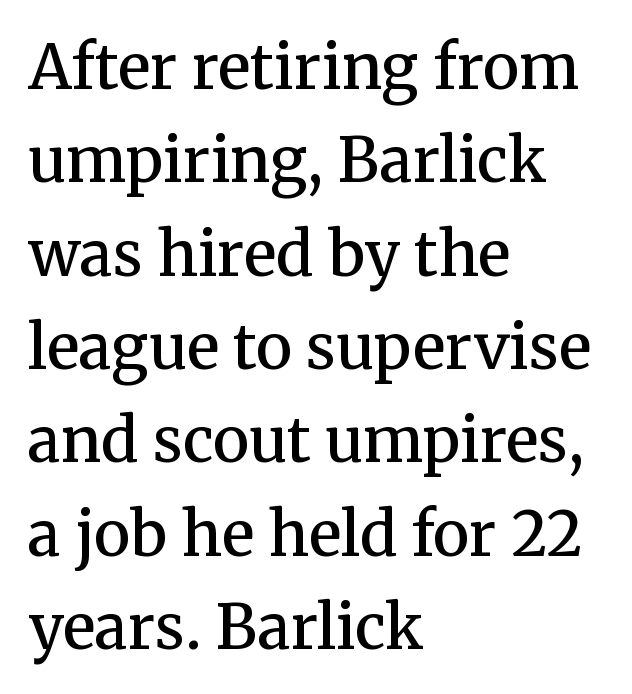
Unmarked baselines from the first word to the last. The tracking reads as untouched default to a designer's eye. Character widths vary here, with narrow letters taking less room than wide ones. A fair bit of extra ink — the face is semibold, not bold.
